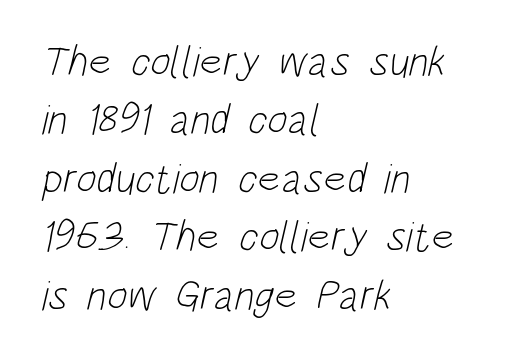
The type is set solid horizontally, with unmodified tracking. Does the leading feel generous? No, just average. Stroke thickness stays within the range of a standard reading face or lighter. You could not count columns in this text — the font is proportionally spaced. These lines stack with their left ends in a neat column. Font category for this specimen: sans-serif.
